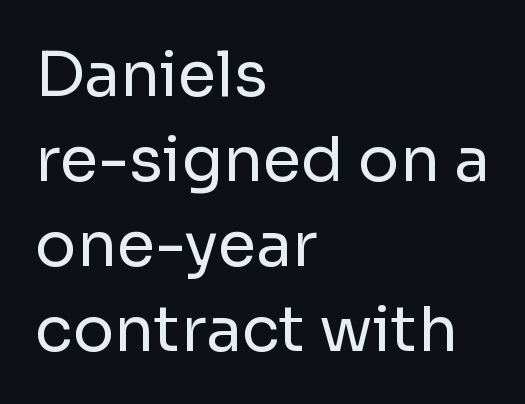
The block of text has a typical density, with ordinary space between rows. Spacing between characters is what you'd get straight out of the box. The rendering uses natural spacing where letterforms have individual widths. Caption: multi-line text, flush left, ragged right. You can tell from the bare stems that sans-serif type was used.
